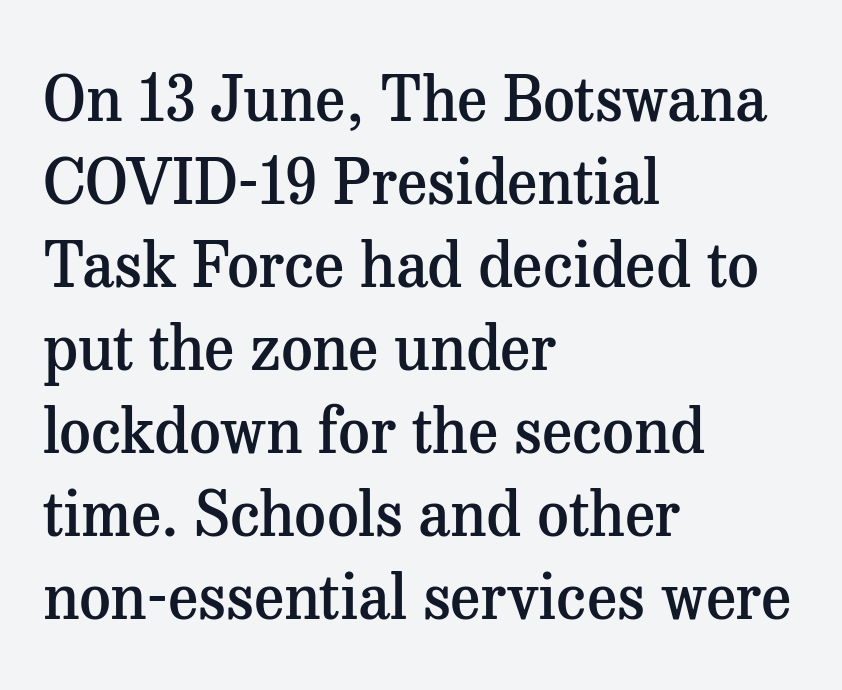
Q: Is the text bold? A: Semi-bold.
Q: Is the text italic (slanted)? A: No, it is upright.
Q: Is the typeface a serif or a sans-serif typeface? A: Serif.
Q: Is the text underlined? A: No.
Q: How is the paragraph aligned? A: Left-aligned.
Q: Is the spacing between letters normal or unusually wide? A: Normal.
Q: Is the spacing between lines tight, normal or loose? A: Normal.
Q: Width (condensed, normal, or wide)? A: Normal.
Q: Stroke contrast? A: Medium.
Q: x-height? A: Medium.
Q: Monospaced? A: No.
